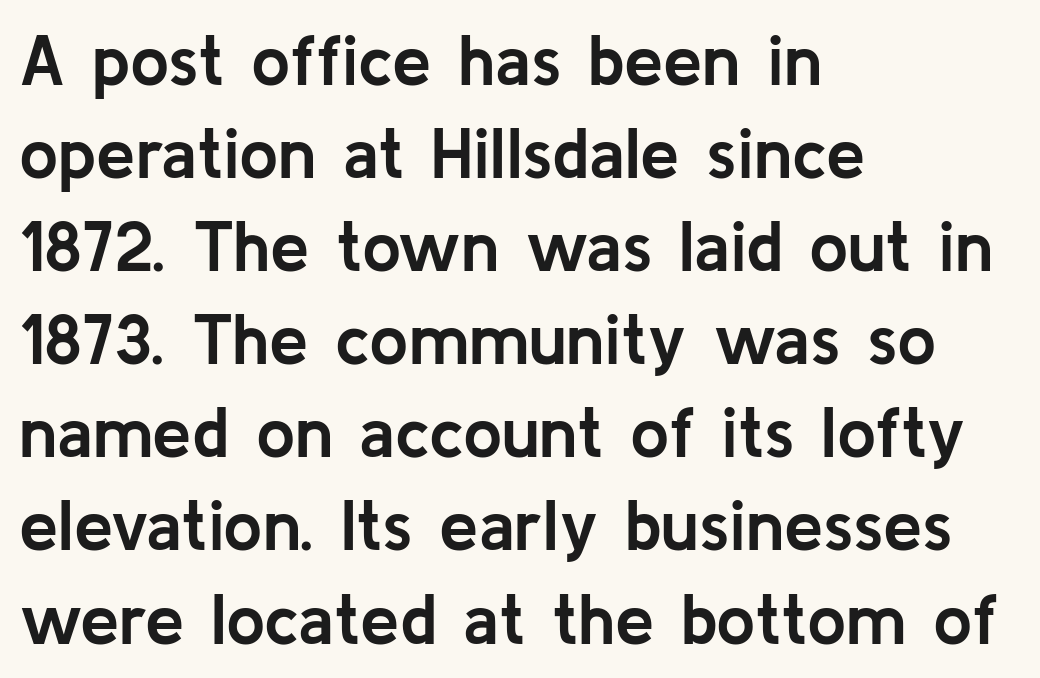
The image shows 70 px semibold sans-serif type, upright; set left-aligned, normal line spacing (1.33x), normal letter spacing, not underlined; low stroke contrast and a medium x-height.
